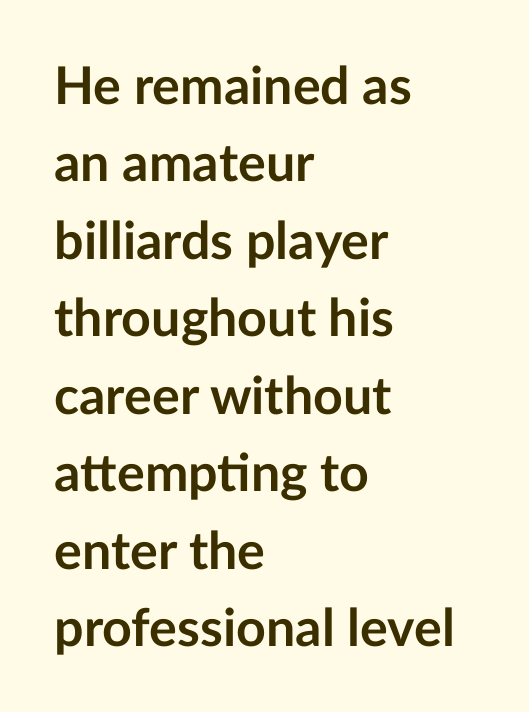
Note: no serifs on the glyphs. Think of a printed novel: that variable character pitch is what you see here. Pretty heavy lettering here — definitely bold. Underline: absent.
